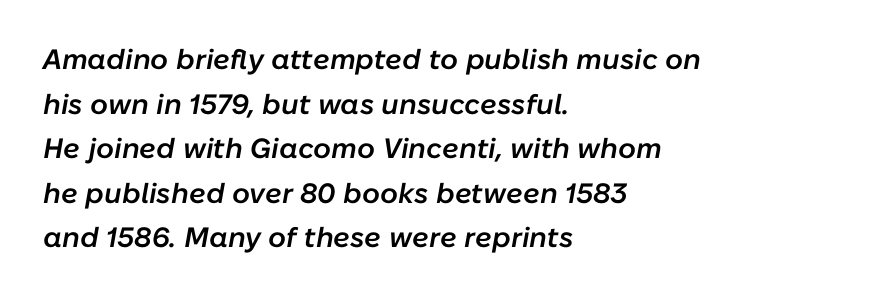
{"italic": "yes", "lean": "right", "slant_degrees": 10, "bold": "semi", "weight": "semibold", "width": "normal", "stroke_contrast": "low", "x_height": "medium", "monospaced": "no", "underline": "no", "align": "left", "line_spacing": "normal", "line_spacing_ratio": 1.59, "letter_spacing": "normal", "letter_spacing_em": 0.0, "glyph_px": 28}
